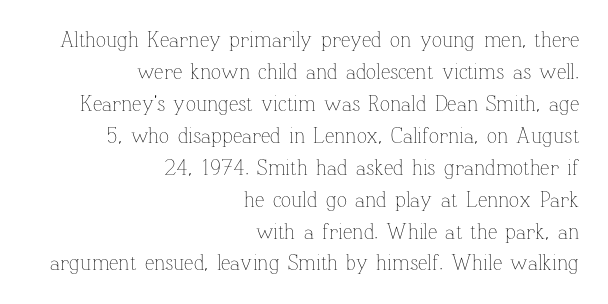
The type sits square on the baseline with zero lean. Is this a heavy cut? Hardly; it is regular or lighter. Caption: standard tracking, unaltered. The block of text has a typical density, with ordinary space between rows. The compositor pushed each line to the right boundary. Check the space under the baseline: it is left empty.
